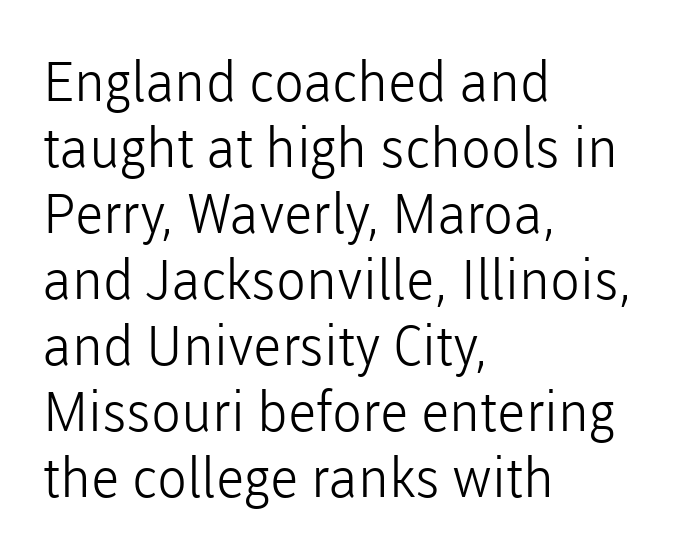
Posture: vertical. The strokes are not fattened; the text isn't bold. If you drew a ruler down the left edge, every line would touch it. Look at the bottom of the vertical strokes: they stop flat, with no serifs. Tracking here is standard; glyphs follow each other at the usual distance. Just letters on the line, the space beneath them empty.
